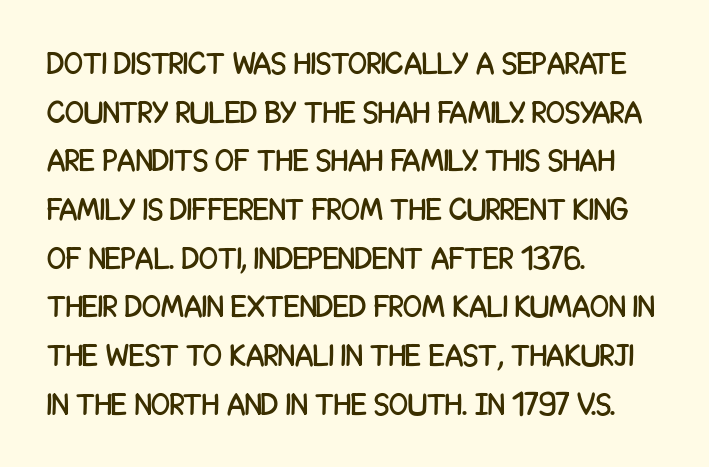
Classification — sans serif. Tracking value appears to be zero — textbook default spacing. This sample uses an upright cut, with every glyph sitting square on the baseline. Visually the block forms a straight wall on the left and a jagged coastline on the right. One glance says typical: line gaps are just what's usual. Here the designer chose a conventional face with non-uniform glyph widths.
